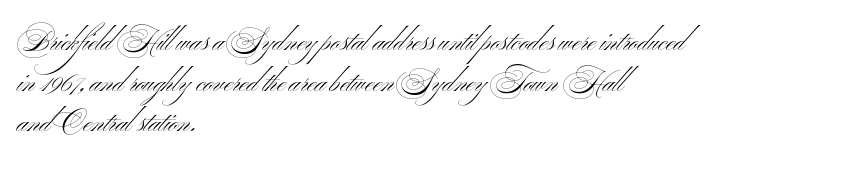
The image shows 28 px light, wide sans-serif type; set left-aligned, normal line spacing (1.45x), normal letter spacing, not underlined; medium stroke contrast and a small x-height.
